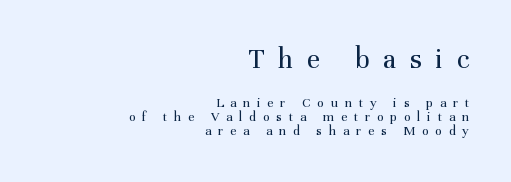
Q: Is the text bold? A: No.
Q: Is the text italic (slanted)? A: No, it is upright.
Q: Is the typeface a serif or a sans-serif typeface? A: Serif.
Q: Is the text underlined? A: No.
Q: How is the paragraph aligned? A: Right-aligned.
Q: Is the spacing between letters normal or unusually wide? A: Unusually wide.
Q: Is the spacing between lines tight, normal or loose? A: Tight.
Q: Which block of text is set in a larger size, the first (top) or the second (bottom)? A: The first (top) one.
Q: Width (condensed, normal, or wide)? A: Normal.
Q: Stroke contrast? A: Medium.
Q: x-height? A: Medium.
Q: Monospaced? A: No.
